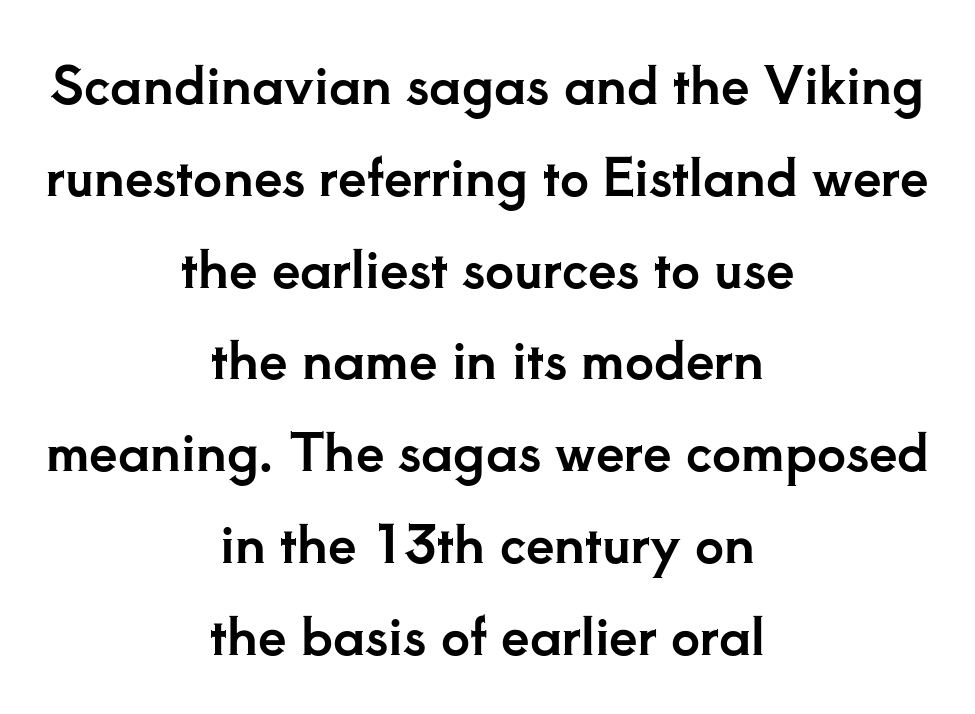
The image shows 51 px serif type, upright; set centered, line spacing 1.8x, normal letter spacing, not underlined; low stroke contrast and a small x-height.
